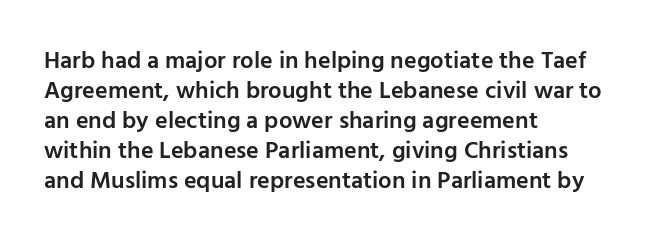
{"italic": "no", "bold": "semi", "underline": "no", "align": "left", "line_spacing": "normal", "line_spacing_ratio": 1.25, "letter_spacing": "normal", "letter_spacing_em": 0.0, "glyph_px": 24}
